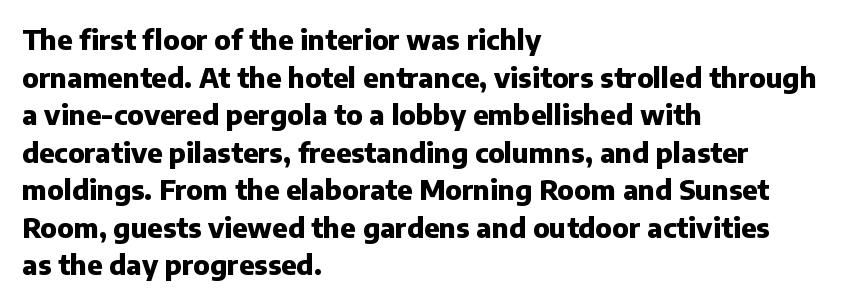
Its strokes are broad and dark, the hallmark of bold type. The letterforms sit shoulder to shoulder at normal distance. Horizontal alignment here is leftward, the default for most running prose. Each new line begins a customary step beneath the previous one. Has an underline been added? It has not. Characters remain perfectly vertical along every line.
